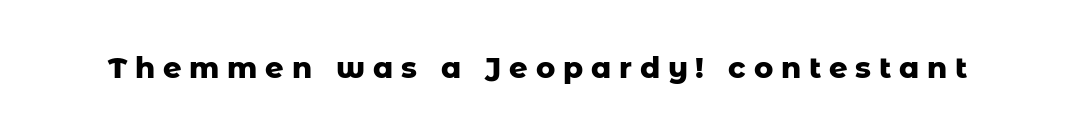
The image shows 29 px heavy sans-serif type, upright; set unusually wide letter spacing (+0.27 em), not underlined; low stroke contrast and a medium x-height.
